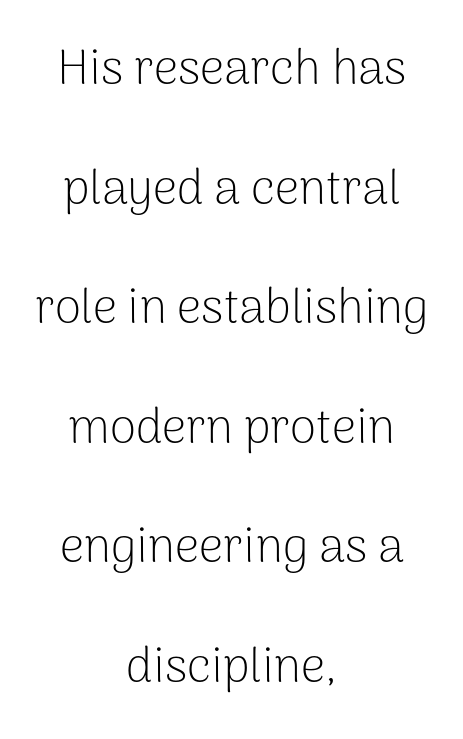
The image shows 48 px light sans-serif type, upright; set centered, loose line spacing (2.49x), normal letter spacing, not underlined; low stroke contrast and a medium x-height.
